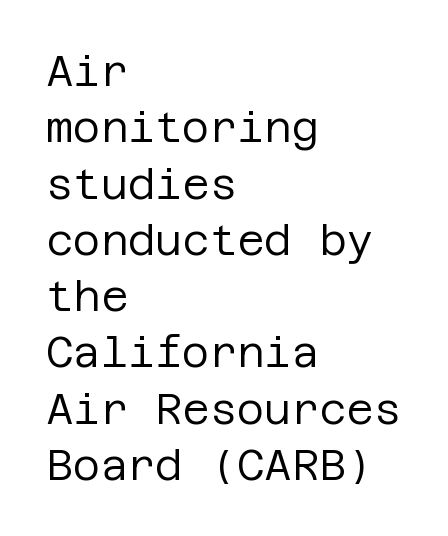
The image shows 42 px regular-weight sans-serif type, upright; set left-aligned, normal line spacing (1.34x), normal letter spacing, not underlined; low stroke contrast and a large x-height.
